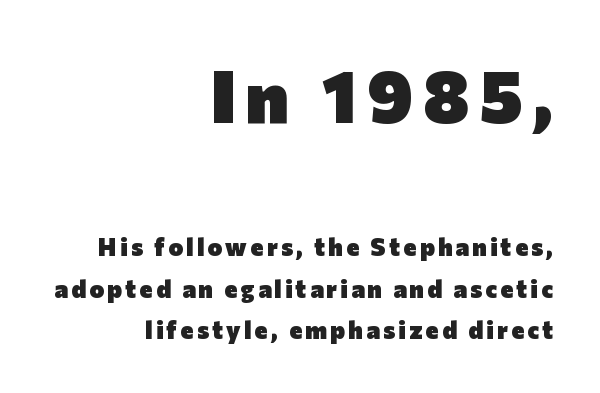
Stroke thickness is high; the sample reads as a true bold. Notice how the stems are strictly vertical — no italics here. The paragraph shown leans on its right margin. This sample has the flowing, uneven cadence of proportional lettering. Regarding serifs, this sample does without them.
